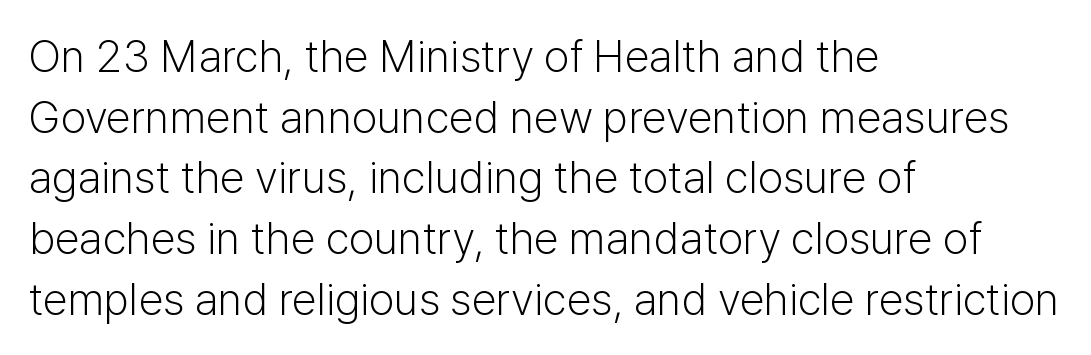
Q: Is the text bold? A: No.
Q: Is the text italic (slanted)? A: No, it is upright.
Q: Is the typeface a serif or a sans-serif typeface? A: Sans-serif.
Q: Is the text underlined? A: No.
Q: How is the paragraph aligned? A: Left-aligned.
Q: Is the spacing between letters normal or unusually wide? A: Normal.
Q: Is the spacing between lines tight, normal or loose? A: Normal.
Q: Width (condensed, normal, or wide)? A: Normal.
Q: Stroke contrast? A: Low.
Q: x-height? A: Medium.
Q: Monospaced? A: No.
